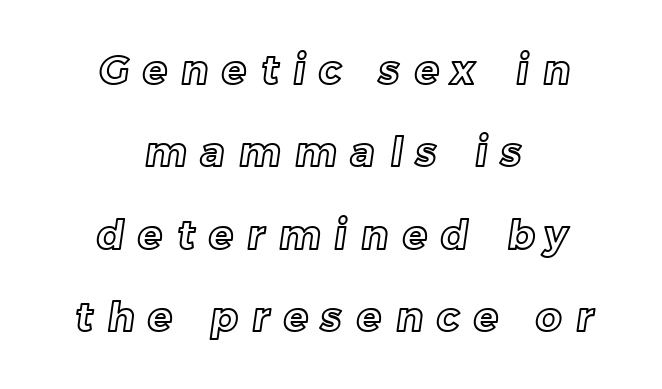
The paragraph has two soft edges and a firm central axis. Each letter keeps its own natural width here, so spacing adapts to shape. The tracking reads as deliberately expanded to a designer's eye. Underlining? Definitely not there. Students, observe: this is what heavily led, spacious text looks like.
